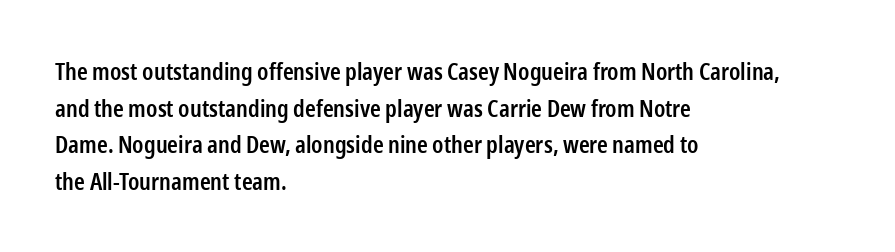
The image shows 23 px text type, upright; set left-aligned, normal line spacing (1.59x), normal letter spacing, not underlined.
